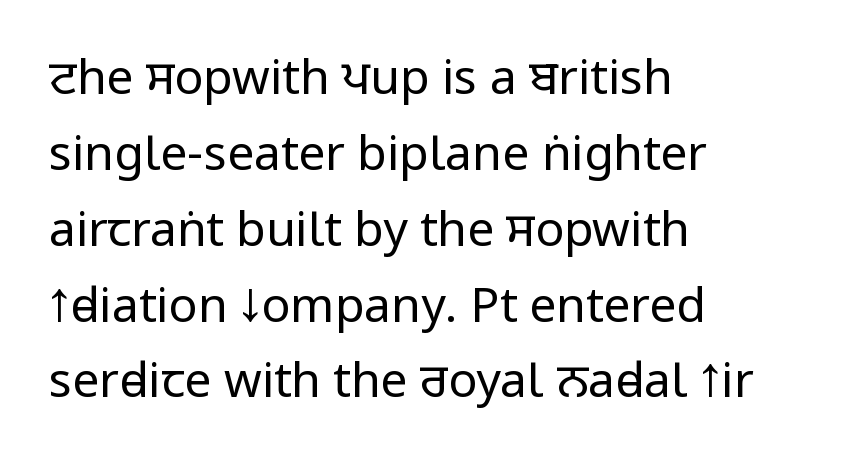
{"serif": "no", "italic": "no", "bold": "no", "weight": "regular", "width": "condensed", "stroke_contrast": "low", "x_height": "large", "monospaced": "no", "underline": "no", "align": "left", "line_spacing": "normal", "line_spacing_ratio": 1.58, "letter_spacing": "normal", "letter_spacing_em": 0.0, "glyph_px": 48}
